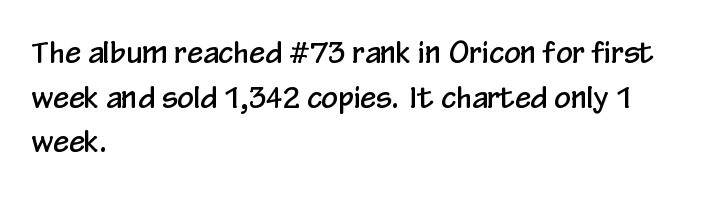
Descender tails drop into unmarked territory. Horizontally, the lines are justified to the leading edge only. Looks like regular typesetting: each glyph gets only the width it needs. Check where the strokes stop: nothing finishes them off — pure sans.
